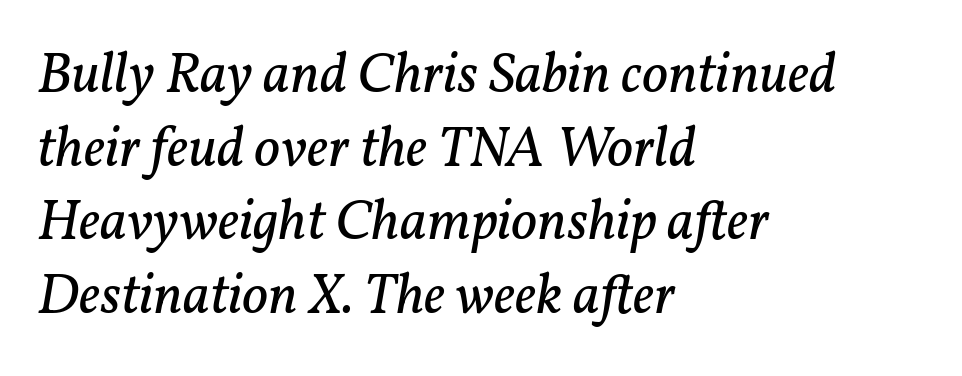
Q: Is the text bold? A: No.
Q: Is the text italic (slanted)? A: Yes, it leans right by about 11 degrees.
Q: Is the typeface a serif or a sans-serif typeface? A: Serif.
Q: Is the text underlined? A: No.
Q: How is the paragraph aligned? A: Left-aligned.
Q: Is the spacing between letters normal or unusually wide? A: Normal.
Q: Is the spacing between lines tight, normal or loose? A: Normal.
Q: Width (condensed, normal, or wide)? A: Normal.
Q: Stroke contrast? A: Low.
Q: x-height? A: Medium.
Q: Monospaced? A: No.
